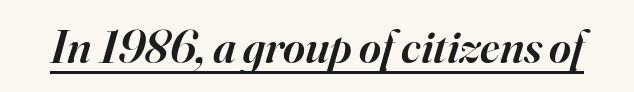
{"serif": "yes", "italic": "yes", "lean": "right", "slant_degrees": 16, "bold": "semi", "weight": "semibold", "width": "normal", "stroke_contrast": "high", "x_height": "small", "monospaced": "no", "underline": "yes", "letter_spacing": "normal", "letter_spacing_em": 0.0, "glyph_px": 47}
